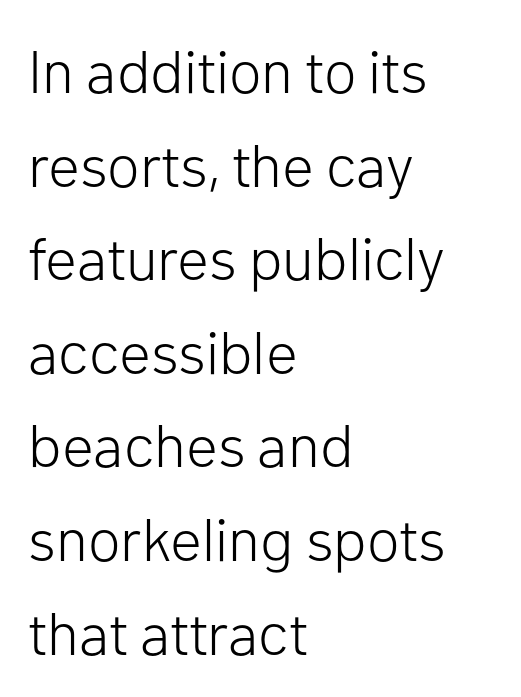
{"serif": "no", "italic": "no", "bold": "no", "weight": "light", "width": "normal", "stroke_contrast": "low", "x_height": "medium", "monospaced": "no", "underline": "no", "align": "left", "line_spacing": "normal", "line_spacing_ratio": 1.56, "letter_spacing": "normal", "letter_spacing_em": 0.0, "glyph_px": 60}
